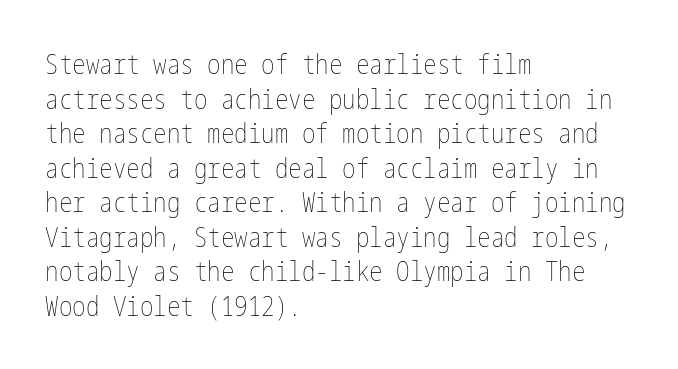
The block of text has a typical density, with ordinary space between rows. Which margin do the lines hug? The left one — the right edge is uneven. The space directly below the letters is spotless. This is the regular roman posture of the typeface. Does extra space separate the letters? No, they use regular spacing.
